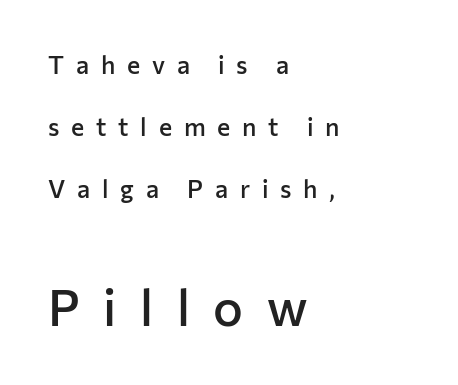
{"serif": "no", "italic": "no", "bold": "semi", "weight": "semibold", "width": "normal", "stroke_contrast": "low", "x_height": "medium", "monospaced": "no", "underline": "no", "align": "left", "line_spacing": "loose", "line_spacing_ratio": 2.49, "letter_spacing": "wide", "letter_spacing_em": 0.47, "larger_block": "second", "size_ratio": 2.0, "glyph_px": 50}
